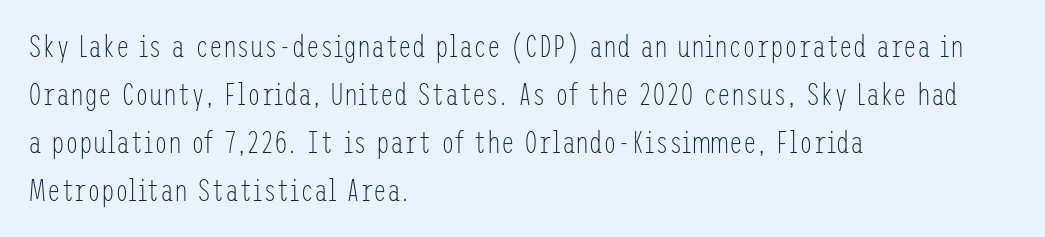
Q: Is the text bold? A: No.
Q: Is the text italic (slanted)? A: No, it is upright.
Q: Is the typeface a serif or a sans-serif typeface? A: Sans-serif.
Q: Is the text underlined? A: No.
Q: How is the paragraph aligned? A: Left-aligned.
Q: Is the spacing between letters normal or unusually wide? A: Normal.
Q: Is the spacing between lines tight, normal or loose? A: Normal.
Q: Width (condensed, normal, or wide)? A: Condensed.
Q: Stroke contrast? A: Low.
Q: x-height? A: Medium.
